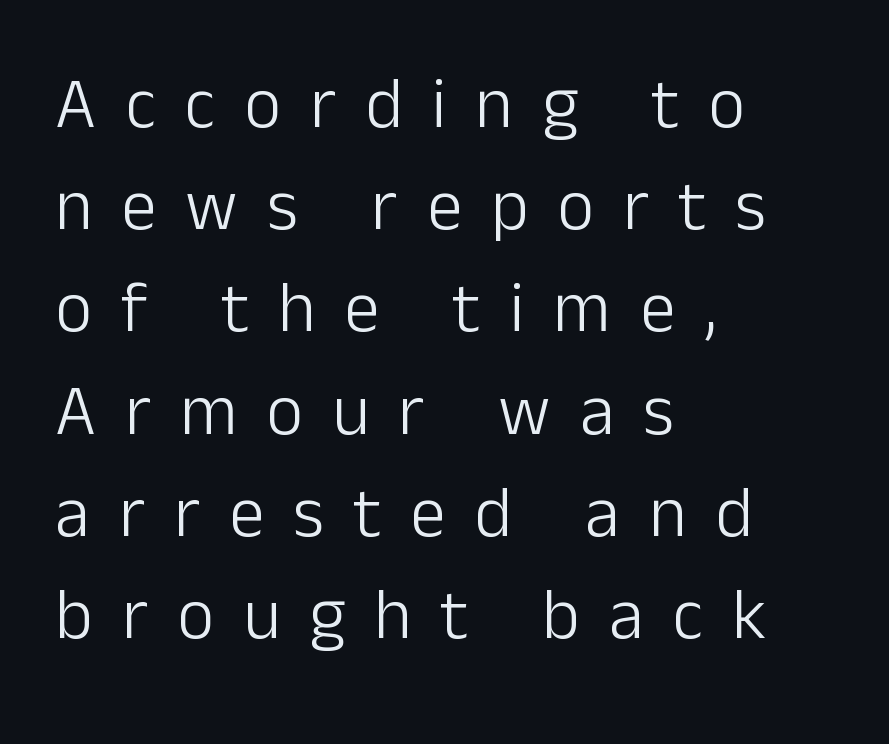
Q: Is the text bold? A: No.
Q: Is the text italic (slanted)? A: No, it is upright.
Q: Is the typeface a serif or a sans-serif typeface? A: Sans-serif.
Q: Is the text underlined? A: No.
Q: How is the paragraph aligned? A: Left-aligned.
Q: Is the spacing between letters normal or unusually wide? A: Unusually wide.
Q: Is the spacing between lines tight, normal or loose? A: Normal.
Q: Width (condensed, normal, or wide)? A: Normal.
Q: Stroke contrast? A: Low.
Q: x-height? A: Medium.
Q: Monospaced? A: No.
